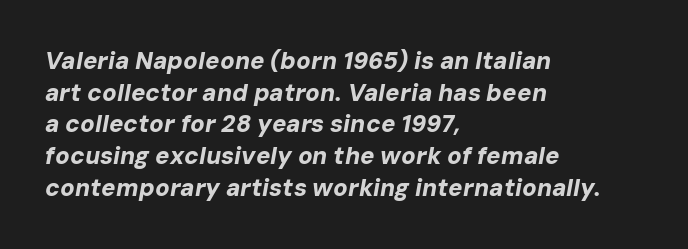
The image shows 24 px bold type, italic (leaning right); set left-aligned, normal line spacing (1.32x), normal letter spacing, not underlined.
